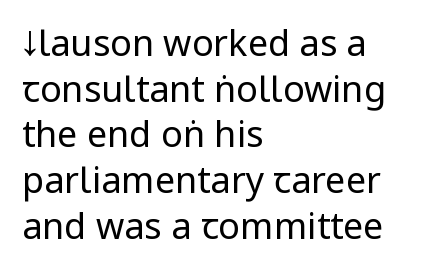
Italic? Not at all — the glyphs are vertical. Between one letter and the next there's only the usual sliver of space. Is there much room between lines? A standard amount, neither cramped nor airy. Teacher's note: observe the even left margin — that is flush-left alignment.
